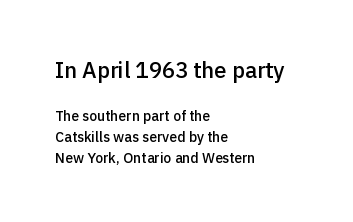
The image shows 22 px text type, upright; set left-aligned, normal line spacing (1.5x), normal letter spacing, not underlined; the first (top) block is 1.57x larger.
